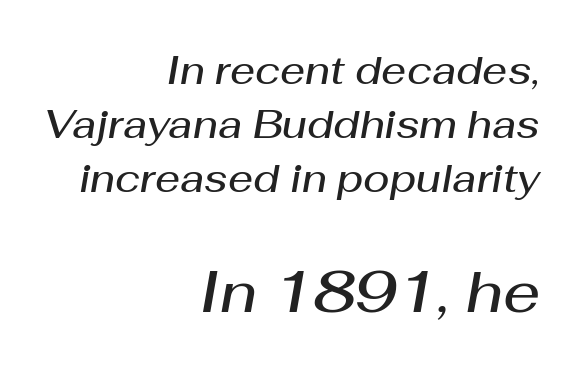
Compared with an ordinary text face, these strokes are moderately heavier — a semibold. Is there much room between lines? A standard amount, neither cramped nor airy. Caption: standard tracking, unaltered. Here the second block reads like a headline and the first like body copy.
